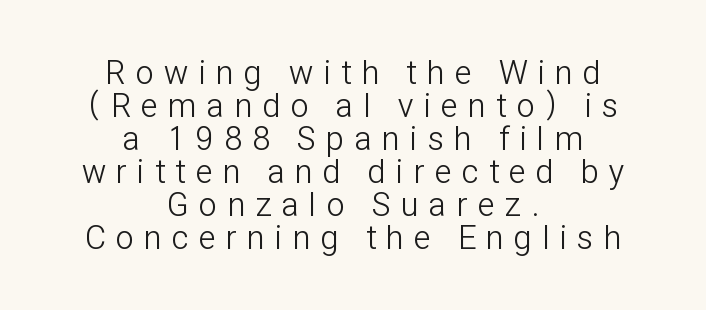
{"serif": "no", "italic": "no", "bold": "no", "weight": "light", "width": "condensed", "stroke_contrast": "low", "x_height": "medium", "monospaced": "no", "underline": "no", "align": "center", "line_spacing": "tight", "line_spacing_ratio": 1.0, "letter_spacing": "wide", "letter_spacing_em": 0.32, "glyph_px": 33}
